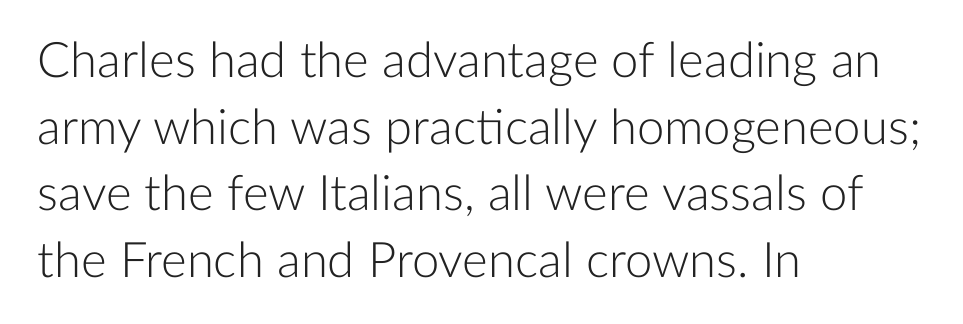
Q: Is the text bold? A: No.
Q: Is the text italic (slanted)? A: No, it is upright.
Q: Is the typeface a serif or a sans-serif typeface? A: Sans-serif.
Q: Is the text underlined? A: No.
Q: How is the paragraph aligned? A: Left-aligned.
Q: Is the spacing between letters normal or unusually wide? A: Normal.
Q: Is the spacing between lines tight, normal or loose? A: Normal.
Q: Width (condensed, normal, or wide)? A: Normal.
Q: Stroke contrast? A: Low.
Q: x-height? A: Medium.
Q: Monospaced? A: No.
